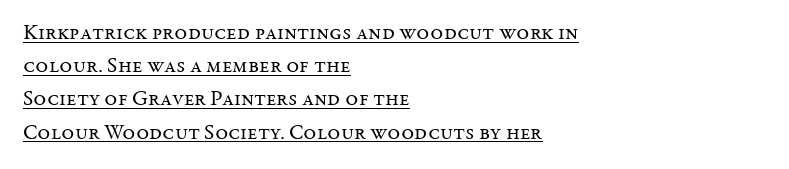
Q: Is the text bold? A: No.
Q: Is the text italic (slanted)? A: No, it is upright.
Q: Is the text underlined? A: Yes.
Q: How is the paragraph aligned? A: Left-aligned.
Q: Is the spacing between letters normal or unusually wide? A: Normal.
Q: Is the spacing between lines tight, normal or loose? A: Normal.
